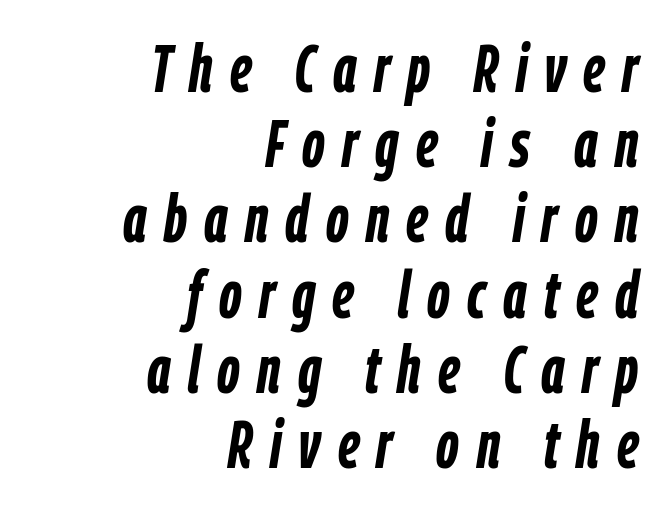
The image shows 66 px semibold, condensed type, italic (leaning right); set right-aligned, tight line spacing (1.14x), unusually wide letter spacing (+0.26 em), not underlined; low stroke contrast and a medium x-height.
